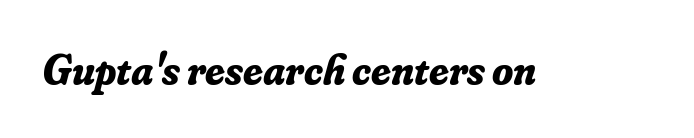
The image shows 43 px bold serif type, italic (leaning right); set normal letter spacing, not underlined; low stroke contrast and a small x-height.
